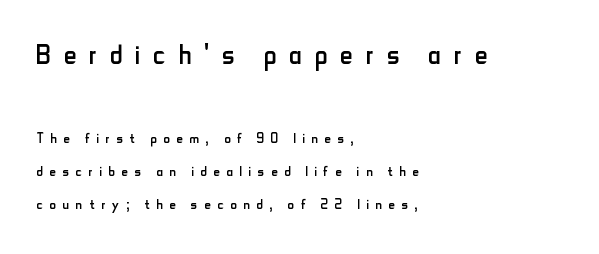
Weight class: somewhere from thin through regular. The text block is weighted toward the left margin, trailing off unevenly rightward. The face used here is a sans, in the tradition of grotesques and geometrics. Bare-footed words on every line. Each word looks stretched out because of the extra space between its letters.
